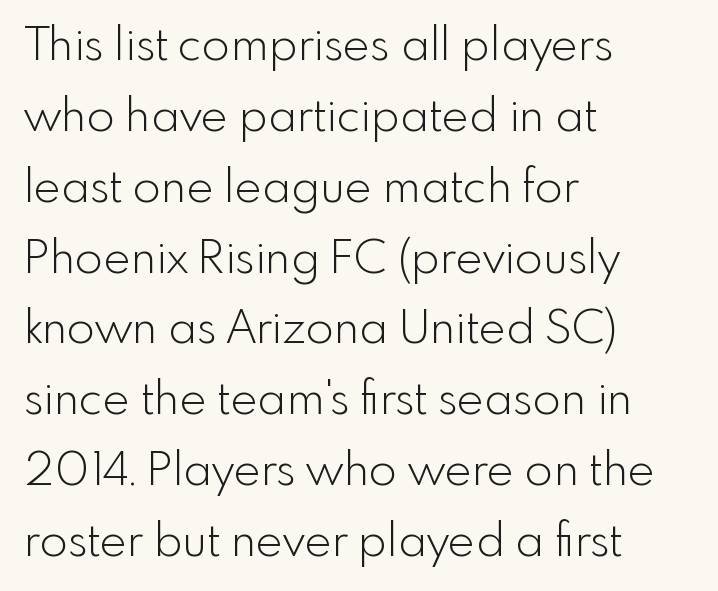
Casual observation: everything's shoved over to the left. In terms of posture, this sample is upright. Is this a fixed-width face? No — the glyphs have proportional, varying widths. A normal amount of white space separates one row of letters from the next. Stroke thickness stays within the range of a standard reading face or lighter.
